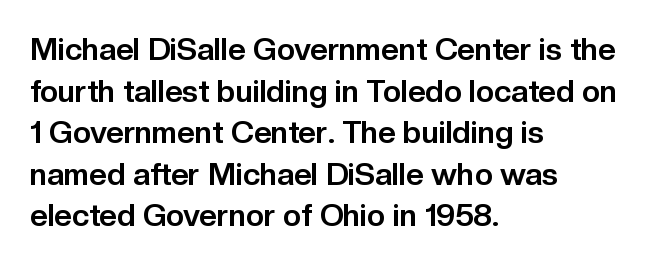
{"serif": "no", "italic": "no", "bold": "yes", "weight": "bold", "width": "normal", "stroke_contrast": "low", "x_height": "medium", "monospaced": "no", "underline": "no", "align": "left", "line_spacing": "normal", "line_spacing_ratio": 1.34, "letter_spacing": "normal", "letter_spacing_em": 0.0, "glyph_px": 31}
